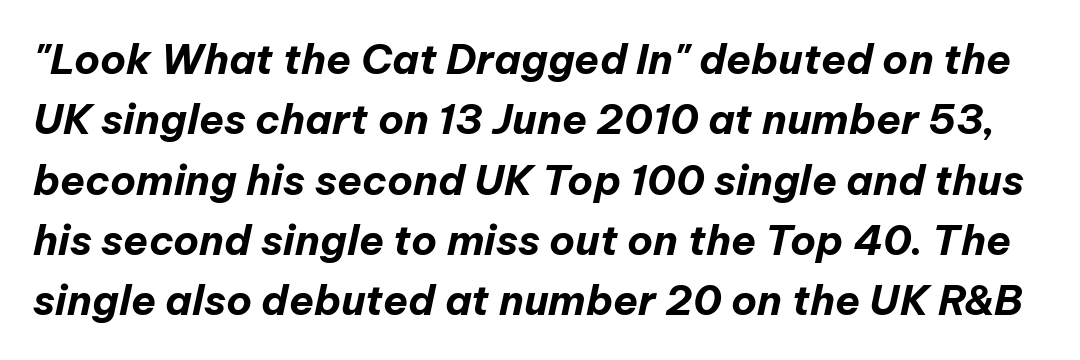
Check under the words: just untouched page. The rendering uses natural spacing where letterforms have individual widths. Summary of weight: heavy, a full bold. A typesetter would call this zero additional tracking.
